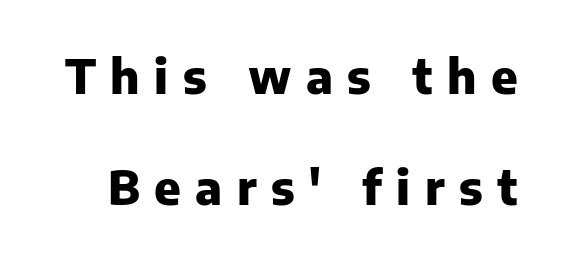
{"serif": "no", "italic": "no", "bold": "yes", "weight": "heavy", "width": "normal", "stroke_contrast": "low", "x_height": "medium", "monospaced": "no", "underline": "no", "line_spacing": "loose", "line_spacing_ratio": 2.36, "letter_spacing": "wide", "letter_spacing_em": 0.31, "glyph_px": 47}
